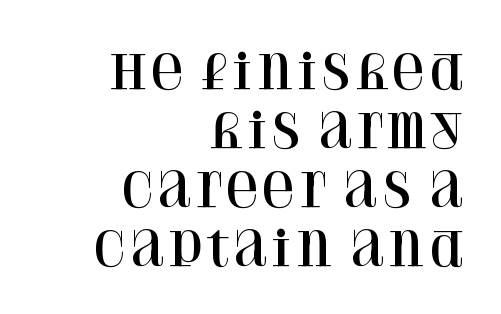
Q: Is the text italic (slanted)? A: No, it is upright.
Q: Is the typeface a serif or a sans-serif typeface? A: Serif.
Q: Is the text underlined? A: No.
Q: How is the paragraph aligned? A: Right-aligned.
Q: Is the spacing between letters normal or unusually wide? A: Normal.
Q: Is the spacing between lines tight, normal or loose? A: Normal.
Q: Width (condensed, normal, or wide)? A: Normal.
Q: Stroke contrast? A: High.
Q: x-height? A: Large.
Q: Monospaced? A: No.
